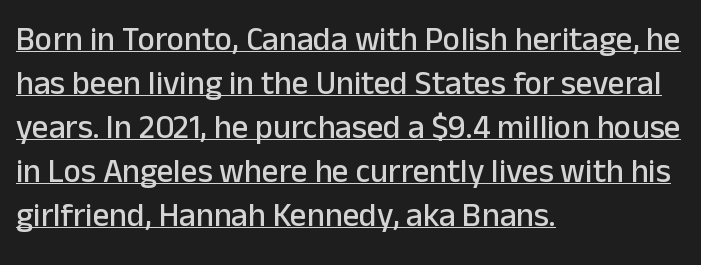
The image shows 33 px sans-serif type, upright; set left-aligned, normal line spacing (1.33x), normal letter spacing, underlined; low stroke contrast and a medium x-height.
